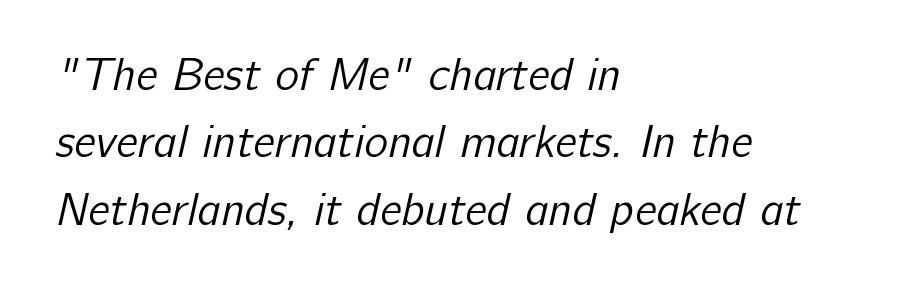
Look at the bottom of the vertical strokes: they stop flat, with no serifs. There is no visible air inserted between adjacent glyphs. Unbolded letterforms with no extra heft. Students, observe: this is what conventionally led text looks like. Think of a printed novel: that variable character pitch is what you see here.
